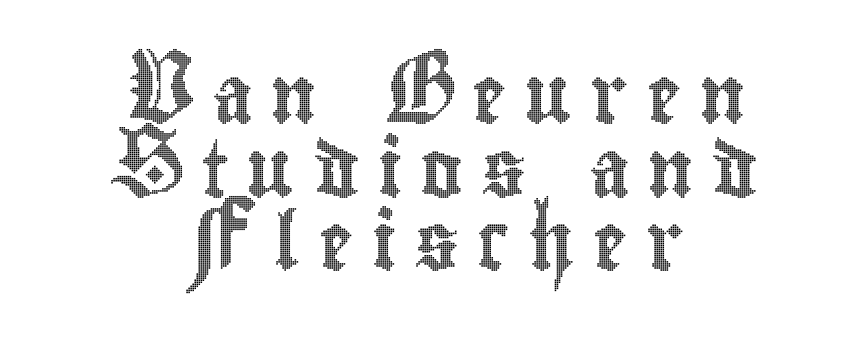
{"italic": "no", "width": "condensed", "x_height": "small", "monospaced": "no", "underline": "no", "align": "center", "line_spacing": "normal", "line_spacing_ratio": 1.29, "letter_spacing": "wide", "letter_spacing_em": 0.32, "glyph_px": 57}
